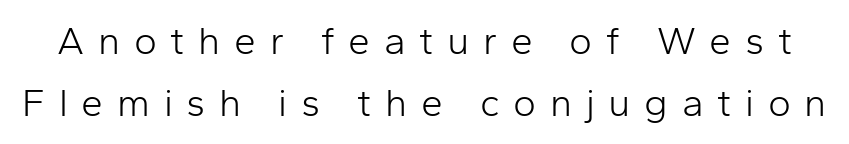
{"serif": "no", "italic": "no", "bold": "no", "weight": "light", "width": "normal", "stroke_contrast": "low", "x_height": "medium", "monospaced": "no", "underline": "no", "line_spacing": "normal", "line_spacing_ratio": 1.58, "letter_spacing": "wide", "letter_spacing_em": 0.35, "glyph_px": 39}
